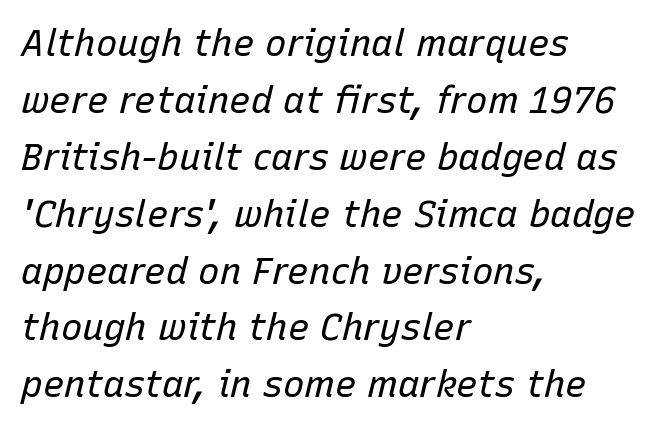
Summary of weight: not heavy and not bold. Descenders hang freely into open space. Visually the block forms a straight wall on the left and a jagged coastline on the right. The lines sit at an ordinary, default distance from one another. The type is set solid horizontally, with unmodified tracking.
